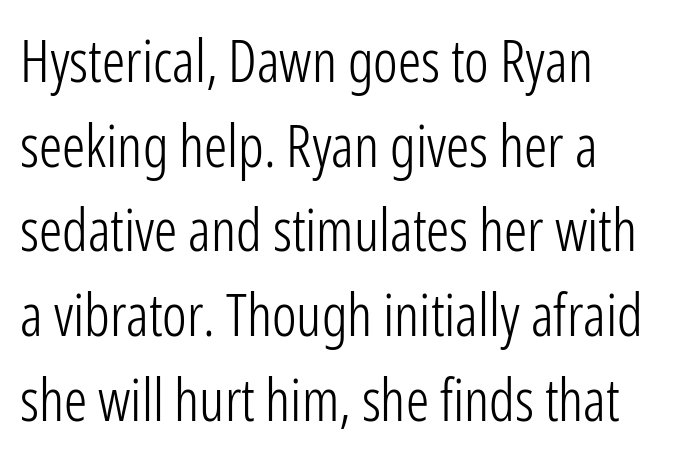
Q: Is the text bold? A: No.
Q: Is the text italic (slanted)? A: No, it is upright.
Q: Is the typeface a serif or a sans-serif typeface? A: Sans-serif.
Q: Is the text underlined? A: No.
Q: Is the spacing between letters normal or unusually wide? A: Normal.
Q: Is the spacing between lines tight, normal or loose? A: Normal.
Q: Width (condensed, normal, or wide)? A: Condensed.
Q: Stroke contrast? A: Low.
Q: x-height? A: Medium.
Q: Monospaced? A: No.
